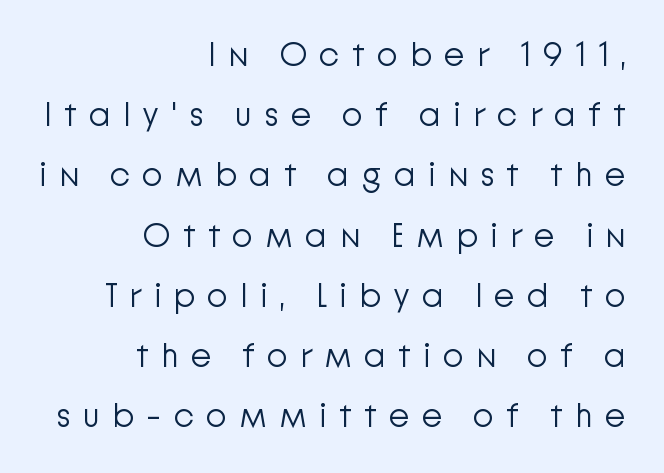
{"serif": "no", "italic": "no", "bold": "no", "weight": "light", "width": "normal", "stroke_contrast": "low", "x_height": "medium", "monospaced": "no", "underline": "no", "align": "right", "line_spacing_ratio": 1.77, "letter_spacing": "wide", "letter_spacing_em": 0.35, "glyph_px": 34}
